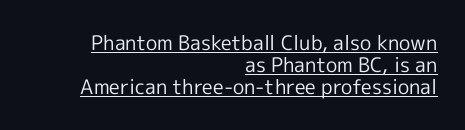
The image shows 20 px text type, upright; set right-aligned, tight line spacing (1.11x), normal letter spacing, underlined.
